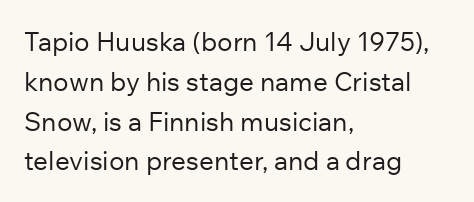
Q: Is the text bold? A: No.
Q: Is the text italic (slanted)? A: No, it is upright.
Q: Is the text underlined? A: No.
Q: How is the paragraph aligned? A: Left-aligned.
Q: Is the spacing between letters normal or unusually wide? A: Normal.
Q: Is the spacing between lines tight, normal or loose? A: Normal.
